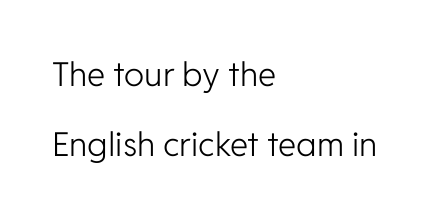
The image shows 33 px light sans-serif type, upright; set left-aligned, loose line spacing (2.12x), normal letter spacing, not underlined; low stroke contrast and a medium x-height.
